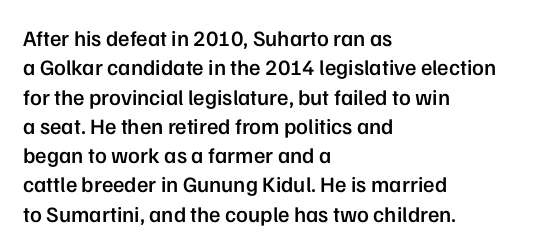
Q: Is the text bold? A: Semi-bold.
Q: Is the text italic (slanted)? A: No, it is upright.
Q: Is the text underlined? A: No.
Q: How is the paragraph aligned? A: Left-aligned.
Q: Is the spacing between letters normal or unusually wide? A: Normal.
Q: Is the spacing between lines tight, normal or loose? A: Normal.
